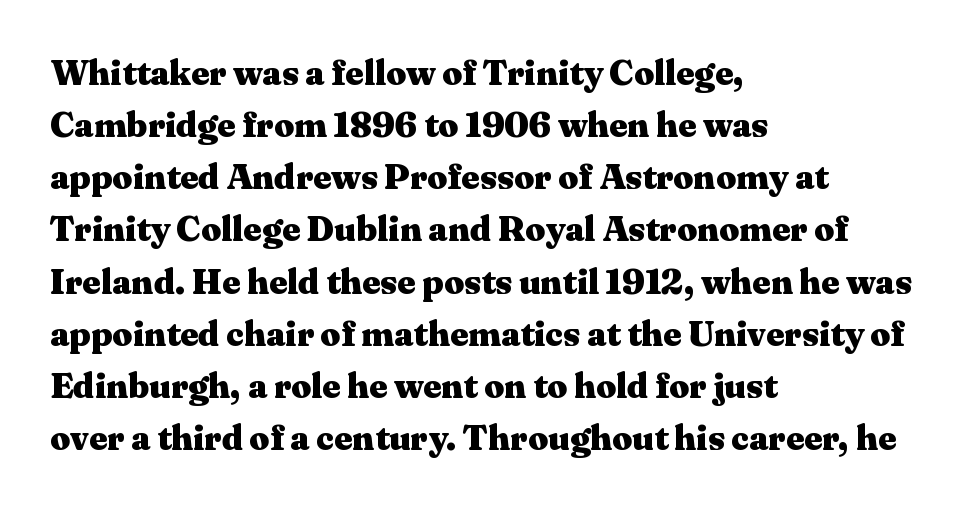
Q: Is the text bold? A: Yes.
Q: Is the text italic (slanted)? A: No, it is upright.
Q: Is the typeface a serif or a sans-serif typeface? A: Serif.
Q: Is the text underlined? A: No.
Q: How is the paragraph aligned? A: Left-aligned.
Q: Is the spacing between letters normal or unusually wide? A: Normal.
Q: Is the spacing between lines tight, normal or loose? A: Normal.
Q: Width (condensed, normal, or wide)? A: Wide.
Q: Stroke contrast? A: Medium.
Q: x-height? A: Medium.
Q: Monospaced? A: No.
